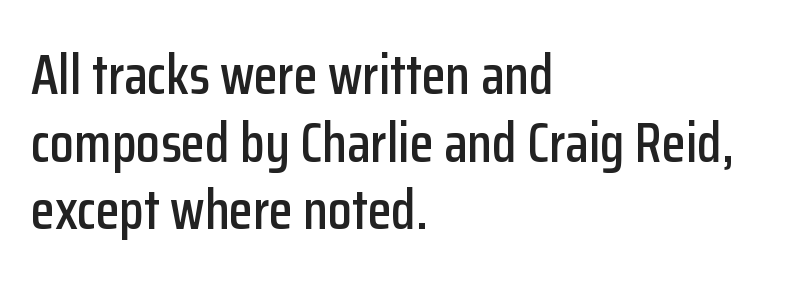
{"serif": "no", "italic": "no", "width": "condensed", "stroke_contrast": "low", "x_height": "medium", "monospaced": "no", "underline": "no", "align": "left", "line_spacing_ratio": 1.23, "letter_spacing": "normal", "letter_spacing_em": 0.0, "glyph_px": 55}
